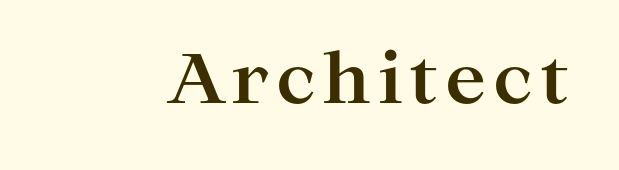
Q: Is the text bold? A: Yes.
Q: Is the text italic (slanted)? A: No, it is upright.
Q: Is the typeface a serif or a sans-serif typeface? A: Serif.
Q: Is the text underlined? A: No.
Q: Width (condensed, normal, or wide)? A: Wide.
Q: Stroke contrast? A: High.
Q: x-height? A: Medium.
Q: Monospaced? A: No.
